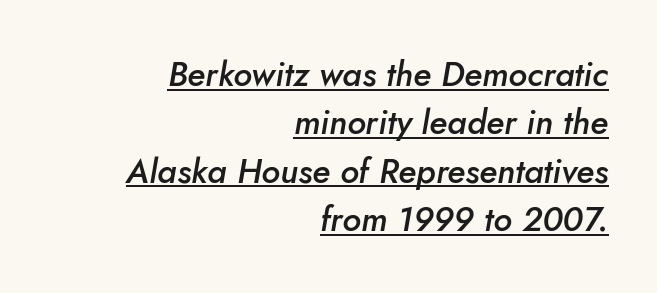
{"italic": "yes", "lean": "right", "slant_degrees": 5, "bold": "semi", "weight": "semibold", "width": "normal", "stroke_contrast": "low", "x_height": "small", "monospaced": "no", "underline": "yes", "align": "right", "line_spacing": "normal", "line_spacing_ratio": 1.42, "letter_spacing": "normal", "letter_spacing_em": 0.0, "glyph_px": 34}
